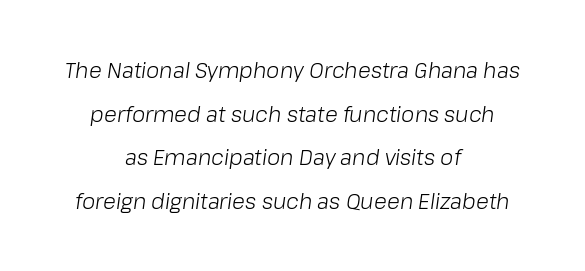
Each word holds together tightly as a unit, with standard inter-letter gaps. This reads as an unemphasized weight, regular at the heaviest. Does the leading feel generous? Absolutely, it's lavish. The gap between lines stays unmarked. The typography opts for an oblique posture over an upright one.
